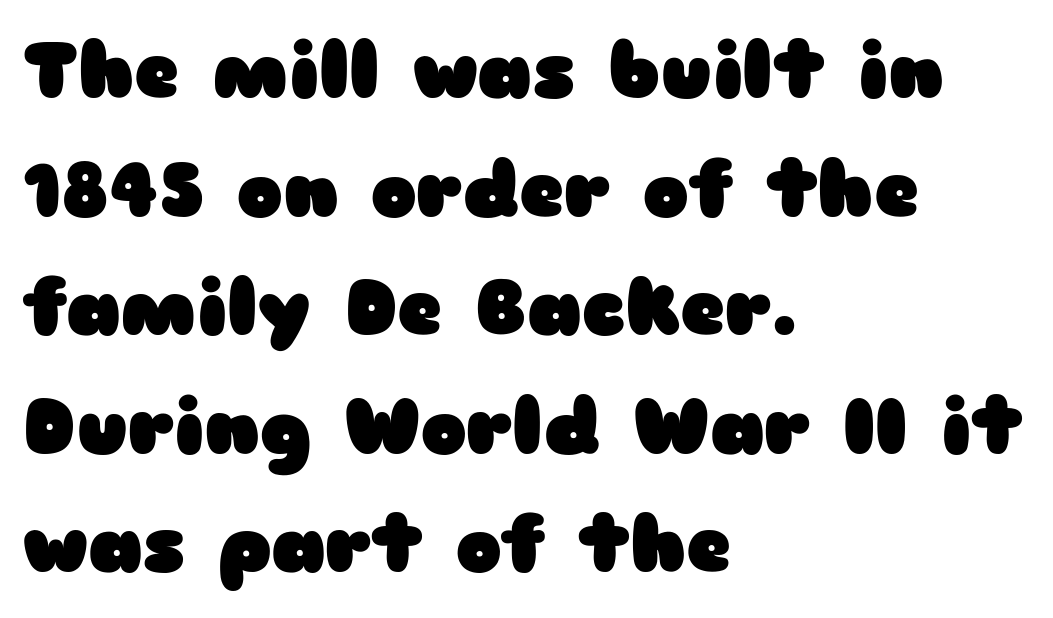
{"serif": "no", "italic": "no", "bold": "yes", "weight": "heavy", "width": "wide", "stroke_contrast": "low", "x_height": "medium", "monospaced": "no", "underline": "no", "align": "left", "line_spacing": "normal", "line_spacing_ratio": 1.54, "letter_spacing": "normal", "letter_spacing_em": 0.0, "glyph_px": 77}
